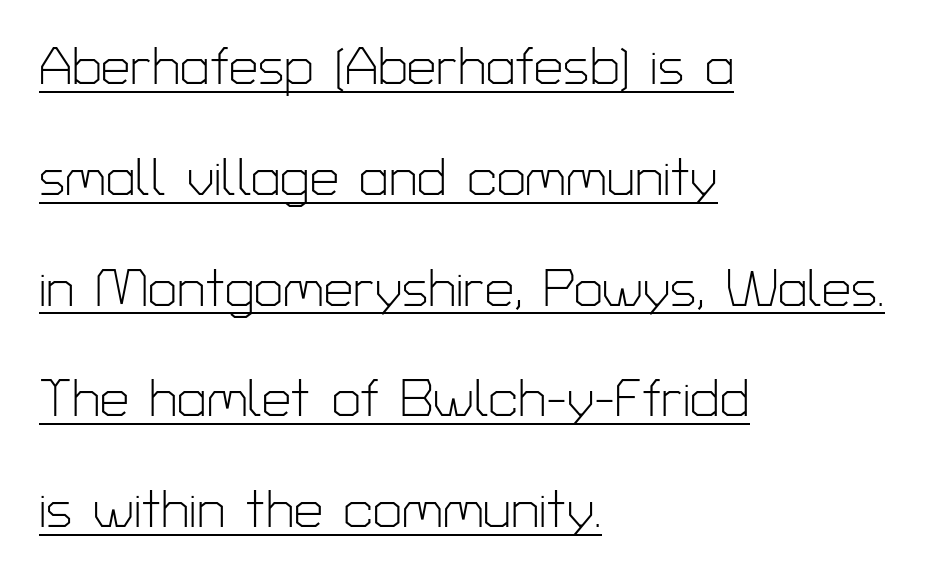
A typesetter would mark this as roman, not italic. Spacing between characters is what you'd get straight out of the box. The line-height multiplier appears high, well above default. A typographer would call this underscored text. Each letter's strokes conclude bluntly, with no projecting serifs. Letters have the restrained weight of plain body copy at most.
